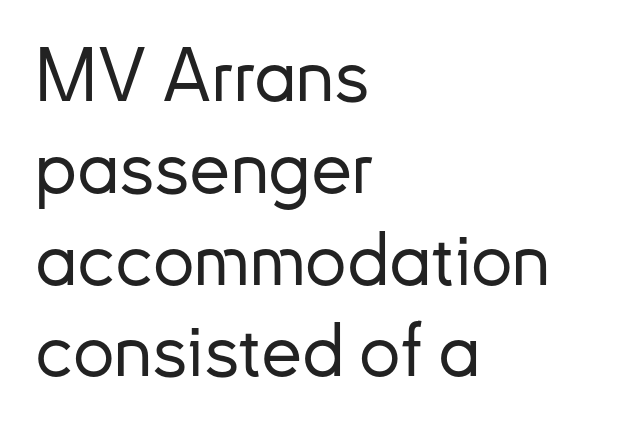
The image shows 74 px sans-serif type, upright; set left-aligned, line spacing 1.24x, normal letter spacing, not underlined; low stroke contrast and a small x-height.
